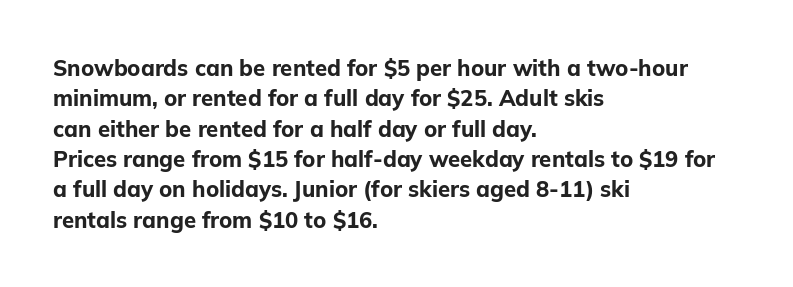
Q: Is the text bold? A: Yes.
Q: Is the text italic (slanted)? A: No, it is upright.
Q: Is the text underlined? A: No.
Q: How is the paragraph aligned? A: Left-aligned.
Q: Is the spacing between letters normal or unusually wide? A: Normal.
Q: Is the spacing between lines tight, normal or loose? A: Normal.
